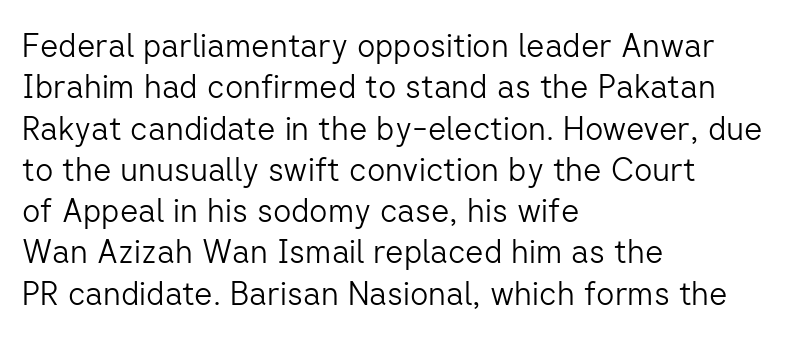
A quiet, ordinary-to-light weight characterises the typeface. The gap between lines stays unmarked. In terms of letterform style, serifs are entirely absent. Reading down the block, your eye returns to a fixed left position each line. Each letter keeps its own natural width here, so spacing adapts to shape. Letter spacing: default.
